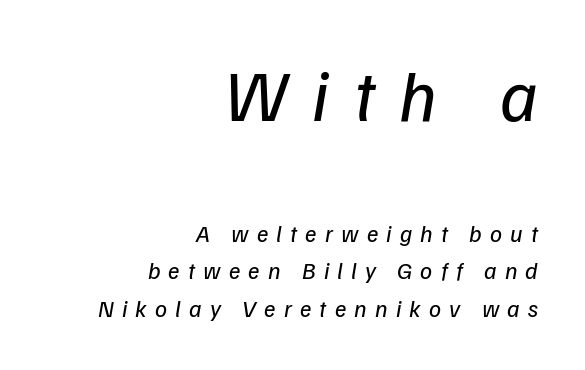
{"serif": "no", "bold": "no", "weight": "regular", "width": "normal", "stroke_contrast": "low", "x_height": "medium", "monospaced": "no", "underline": "no", "align": "right", "line_spacing": "normal", "line_spacing_ratio": 1.56, "letter_spacing": "wide", "letter_spacing_em": 0.34, "larger_block": "first", "size_ratio": 3.0, "glyph_px": 72}
